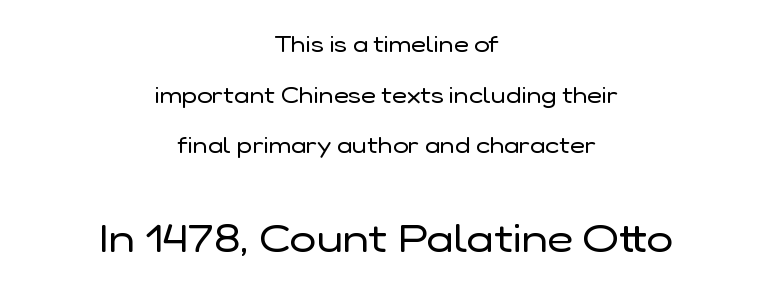
The image shows 40 px regular-weight sans-serif type, upright; set centered, loose line spacing (2.2x), normal letter spacing, not underlined; the second (bottom) block is 1.74x larger; low stroke contrast and a medium x-height.
